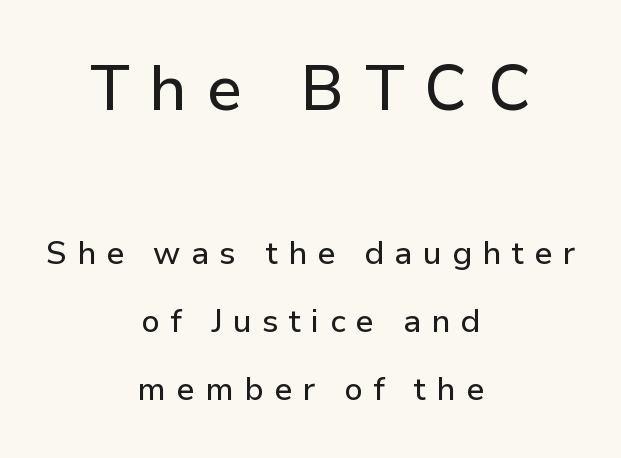
The image shows 63 px sans-serif type, upright; set centered, loose line spacing (2.13x), unusually wide letter spacing (+0.32 em), not underlined; the first (top) block is 1.97x larger; low stroke contrast and a medium x-height.
